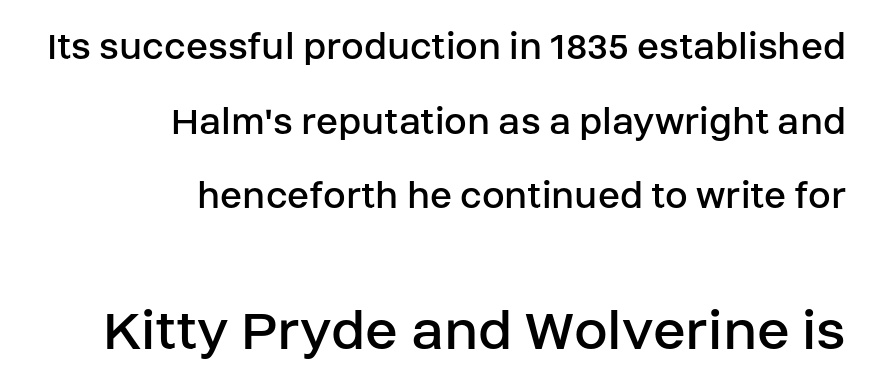
Q: Is the text bold? A: No.
Q: Is the text italic (slanted)? A: No, it is upright.
Q: Is the typeface a serif or a sans-serif typeface? A: Sans-serif.
Q: Is the text underlined? A: No.
Q: How is the paragraph aligned? A: Right-aligned.
Q: Is the spacing between letters normal or unusually wide? A: Normal.
Q: Which block of text is set in a larger size, the first (top) or the second (bottom)? A: The second (bottom) one.
Q: Width (condensed, normal, or wide)? A: Normal.
Q: Stroke contrast? A: Low.
Q: x-height? A: Large.
Q: Monospaced? A: No.
